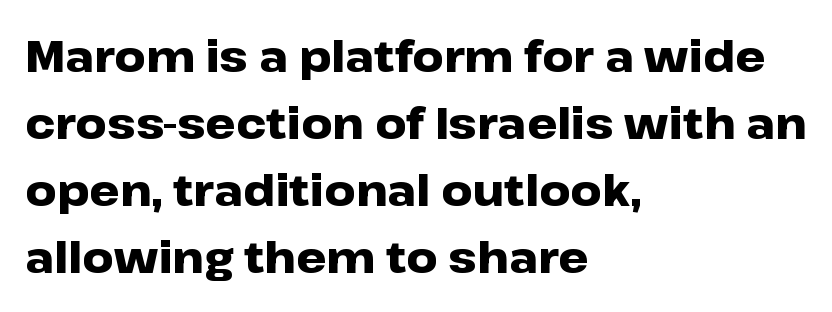
The image shows 43 px heavy, wide sans-serif type, upright; set left-aligned, normal line spacing (1.56x), normal letter spacing, not underlined; low stroke contrast and a medium x-height.
